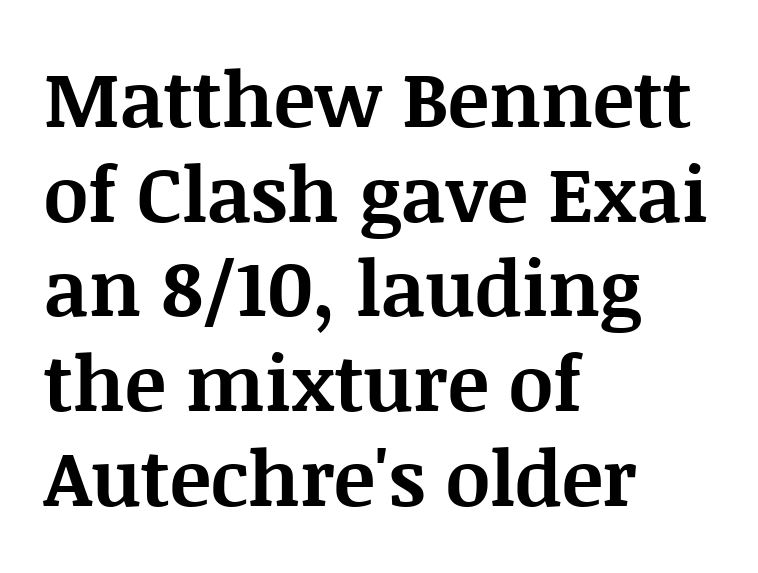
The image shows 77 px bold serif type, upright; set left-aligned, line spacing 1.23x, normal letter spacing, not underlined; medium stroke contrast and a large x-height.
